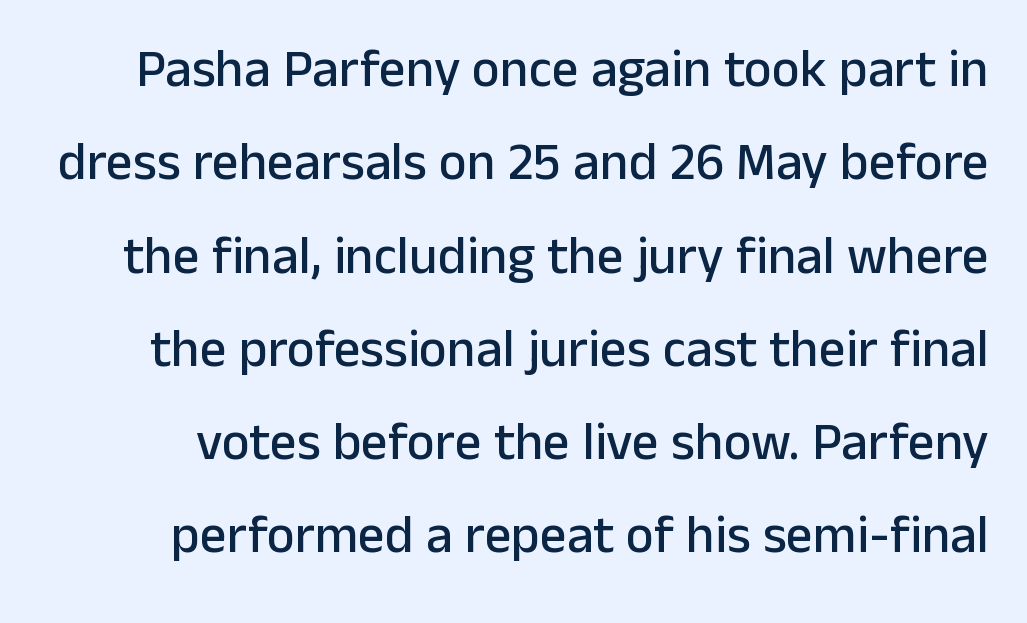
{"serif": "no", "italic": "no", "width": "normal", "stroke_contrast": "low", "x_height": "medium", "monospaced": "no", "underline": "no", "line_spacing_ratio": 1.76, "letter_spacing": "normal", "letter_spacing_em": 0.0, "glyph_px": 53}
